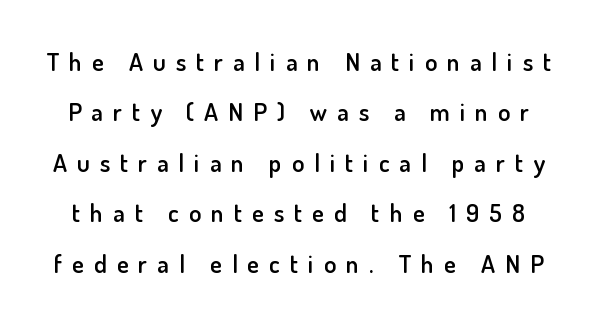
The image shows 25 px text type, upright; set loose line spacing (2.02x), unusually wide letter spacing (+0.4 em), not underlined.
